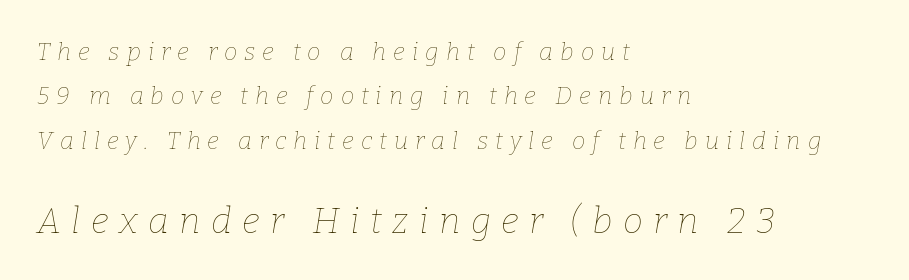
The rendering applies a slant to the glyphs. Only glyphs here, with clear space below each row. Words appear elongated and porous because spacing is wide. Here the designer chose a conventional face with non-uniform glyph widths. Each line starts at the same left margin while the right side varies. The second block has been scaled up relative to the first.
